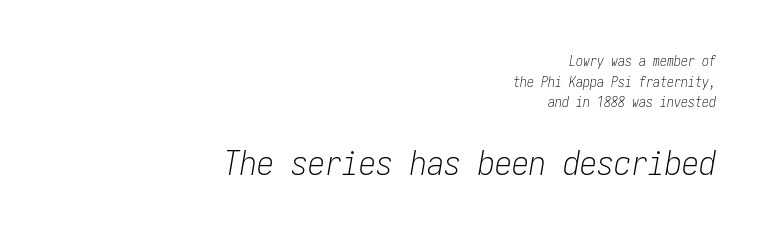
{"italic": "yes", "lean": "right", "slant_degrees": 10, "bold": "no", "weight": "light", "width": "condensed", "stroke_contrast": "low", "x_height": "medium", "underline": "no", "align": "right", "line_spacing": "normal", "line_spacing_ratio": 1.47, "letter_spacing": "normal", "letter_spacing_em": 0.0, "larger_block": "second", "size_ratio": 2.43, "glyph_px": 34}
